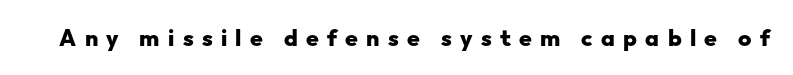
Q: Is the text bold? A: Yes.
Q: Is the text italic (slanted)? A: No, it is upright.
Q: Is the text underlined? A: No.
Q: Is the spacing between letters normal or unusually wide? A: Unusually wide.
